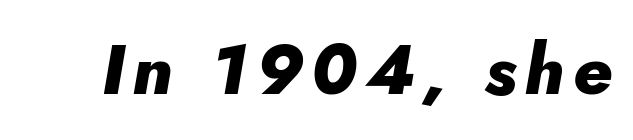
{"italic": "yes", "lean": "right", "slant_degrees": 10, "bold": "yes", "weight": "heavy", "width": "normal", "stroke_contrast": "low", "x_height": "small", "monospaced": "no", "underline": "no", "glyph_px": 70}
